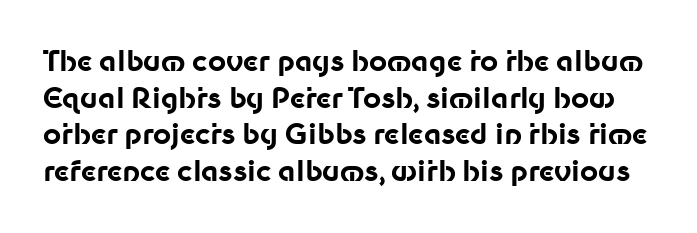
The image shows 28 px bold sans-serif type, upright; set normal line spacing (1.31x), normal letter spacing, not underlined; low stroke contrast and a medium x-height.
